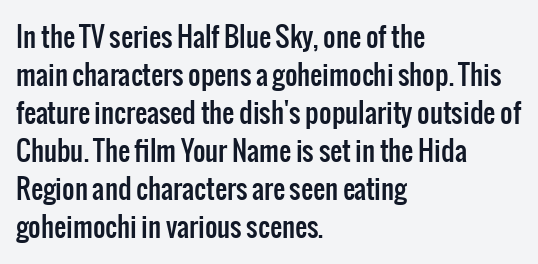
The image shows 27 px text type, upright; set left-aligned, normal line spacing (1.41x), normal letter spacing, not underlined.
